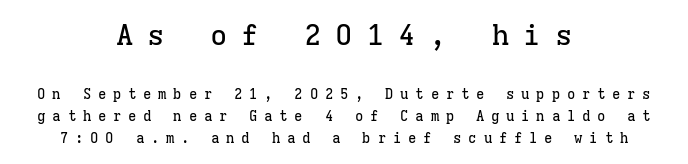
The image shows 29 px serif type, upright, monospaced; set centered, normal line spacing (1.55x), unusually wide letter spacing (+0.48 em), not underlined; the first (top) block is 2.07x larger; low stroke contrast and a medium x-height.
